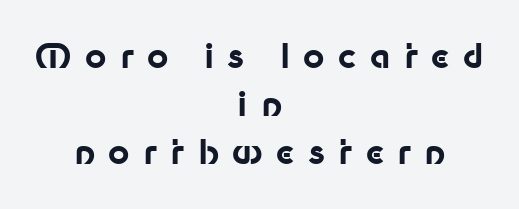
Q: Is the text bold? A: Yes.
Q: Is the text italic (slanted)? A: No, it is upright.
Q: Is the typeface a serif or a sans-serif typeface? A: Sans-serif.
Q: Is the text underlined? A: No.
Q: How is the paragraph aligned? A: Centered.
Q: Is the spacing between letters normal or unusually wide? A: Unusually wide.
Q: Is the spacing between lines tight, normal or loose? A: Normal.
Q: Width (condensed, normal, or wide)? A: Normal.
Q: Stroke contrast? A: Low.
Q: x-height? A: Medium.
Q: Monospaced? A: No.
